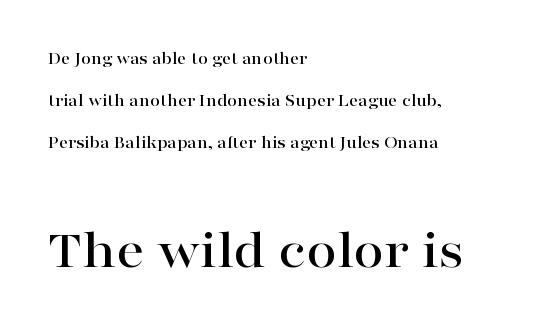
Q: Is the text italic (slanted)? A: No, it is upright.
Q: Is the typeface a serif or a sans-serif typeface? A: Serif.
Q: Is the text underlined? A: No.
Q: How is the paragraph aligned? A: Left-aligned.
Q: Is the spacing between letters normal or unusually wide? A: Normal.
Q: Is the spacing between lines tight, normal or loose? A: Loose.
Q: Which block of text is set in a larger size, the first (top) or the second (bottom)? A: The second (bottom) one.
Q: Width (condensed, normal, or wide)? A: Wide.
Q: Stroke contrast? A: High.
Q: x-height? A: Medium.
Q: Monospaced? A: No.
